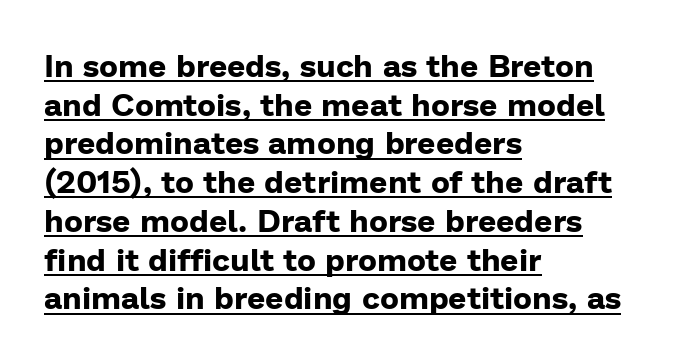
The image shows 32 px bold sans-serif type, upright; set left-aligned, line spacing 1.21x, normal letter spacing, underlined; low stroke contrast and a medium x-height.
